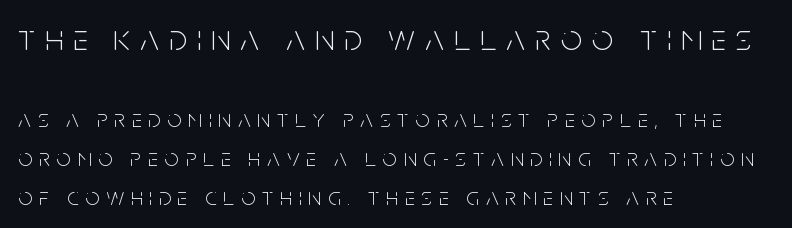
Q: Is the text bold? A: No.
Q: Is the text italic (slanted)? A: No, it is upright.
Q: Is the typeface a serif or a sans-serif typeface? A: Sans-serif.
Q: Is the text underlined? A: No.
Q: How is the paragraph aligned? A: Left-aligned.
Q: Is the spacing between letters normal or unusually wide? A: Unusually wide.
Q: Is the spacing between lines tight, normal or loose? A: Normal.
Q: Which block of text is set in a larger size, the first (top) or the second (bottom)? A: The first (top) one.
Q: Width (condensed, normal, or wide)? A: Condensed.
Q: Stroke contrast? A: Low.
Q: x-height? A: Large.
Q: Monospaced? A: No.
